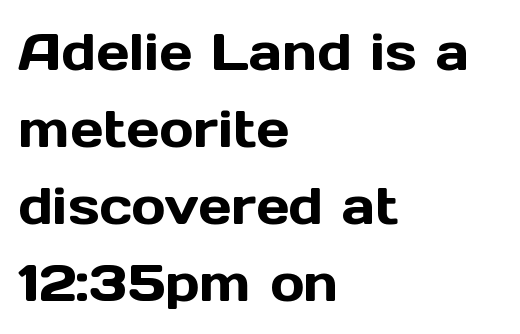
The strip under each line holds only bare page. Horizontally, the lines are justified to the leading edge only. This block has exactly the height ordinary leading produces. Each word holds together tightly as a unit, with standard inter-letter gaps. Serifs: no, the terminals of the letterforms are clean. A typesetter would call this proportional, since set widths differ per character.
